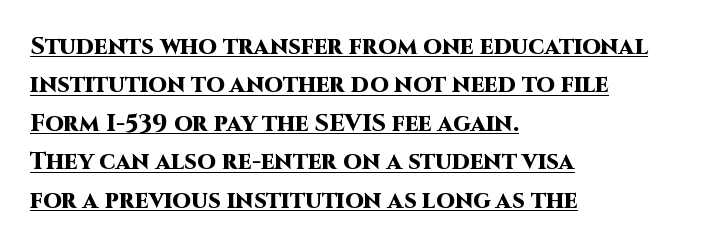
Interline gaps are of average width in this sample. A rule runs beneath these lines of type. Words appear dense and cohesive because spacing is normal. Quick note: not italic, upright.
